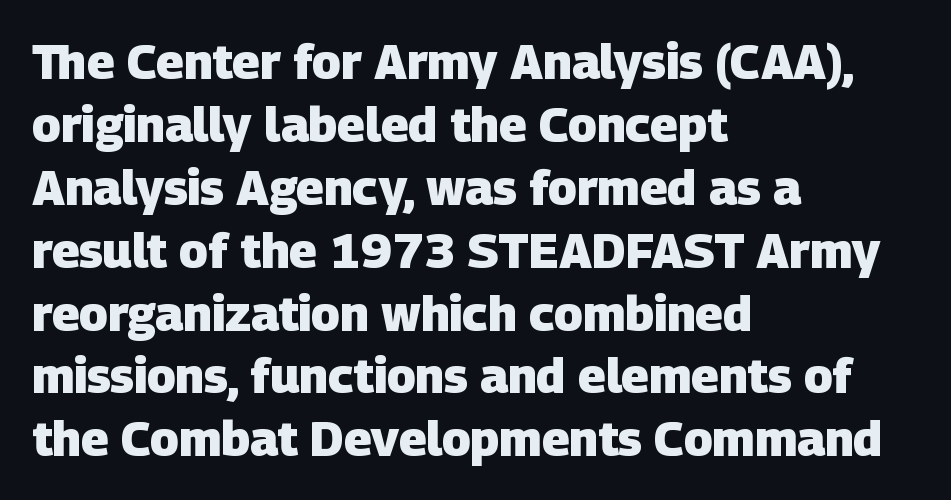
The image shows 48 px heavy sans-serif type; set left-aligned, normal line spacing (1.31x), normal letter spacing, not underlined; low stroke contrast and a large x-height.
